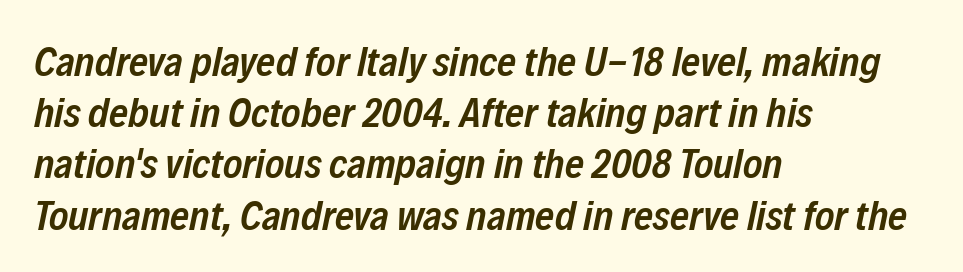
Q: Is the text bold? A: Semi-bold.
Q: Is the text italic (slanted)? A: Yes, it leans right by about 12 degrees.
Q: Is the text underlined? A: No.
Q: How is the paragraph aligned? A: Left-aligned.
Q: Is the spacing between letters normal or unusually wide? A: Normal.
Q: Is the spacing between lines tight, normal or loose? A: Normal.
Q: Width (condensed, normal, or wide)? A: Condensed.
Q: Stroke contrast? A: Low.
Q: x-height? A: Medium.
Q: Monospaced? A: No.
